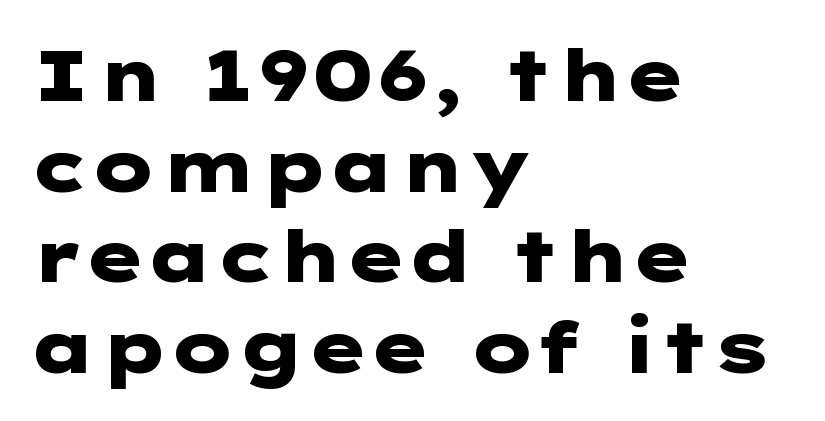
Is the block centered? No — it sits flush against the left margin. As a designer I'd log this as weight 700, bold. Nobody drew a line under any word here. Normally led — the rows are evenly, conventionally spaced. Does the type have serifs? No, each stem ends abruptly.
